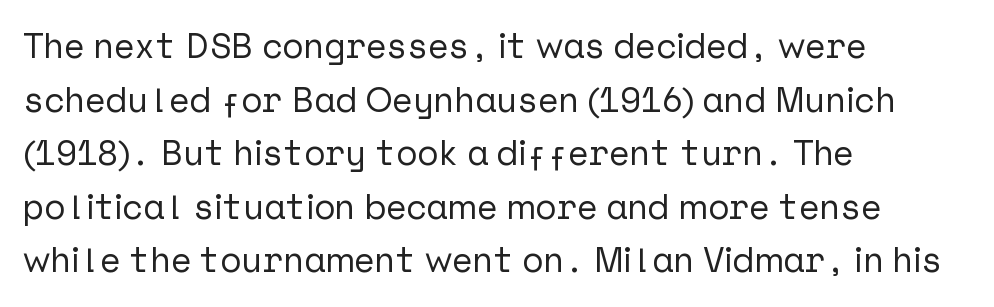
Teacher's note: observe the even left margin — that is flush-left alignment. In terms of leading, this rendering sits right in the middle. Is there any slant? The stems are plumb. How are the letters spaced? Ordinarily, with no added tracking. Check where the strokes stop: nothing finishes them off — pure sans.
